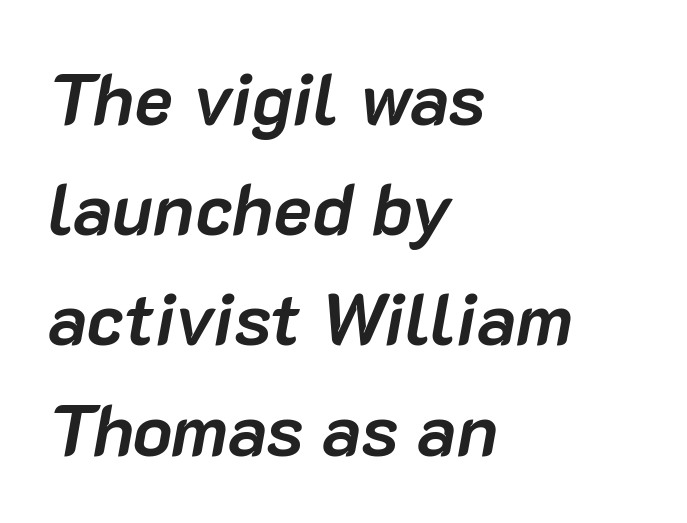
Type without underlining. You can tell it's italic because the verticals aren't actually vertical. Here the glyphs are tracked normally, forming tight word shapes. Is the block centered? No — it sits flush against the left margin.
